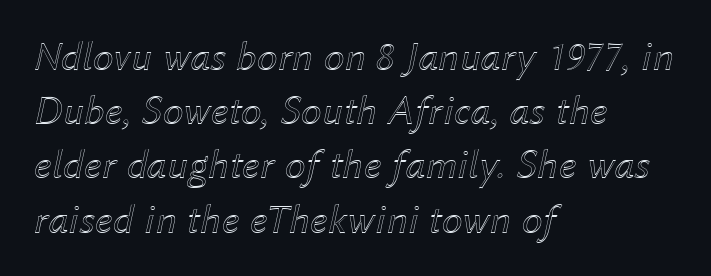
Q: Is the text italic (slanted)? A: Yes, it leans right by about 12 degrees.
Q: Is the text underlined? A: No.
Q: How is the paragraph aligned? A: Left-aligned.
Q: Is the spacing between letters normal or unusually wide? A: Normal.
Q: Is the spacing between lines tight, normal or loose? A: Normal.
Q: Width (condensed, normal, or wide)? A: Normal.
Q: x-height? A: Medium.
Q: Monospaced? A: No.
